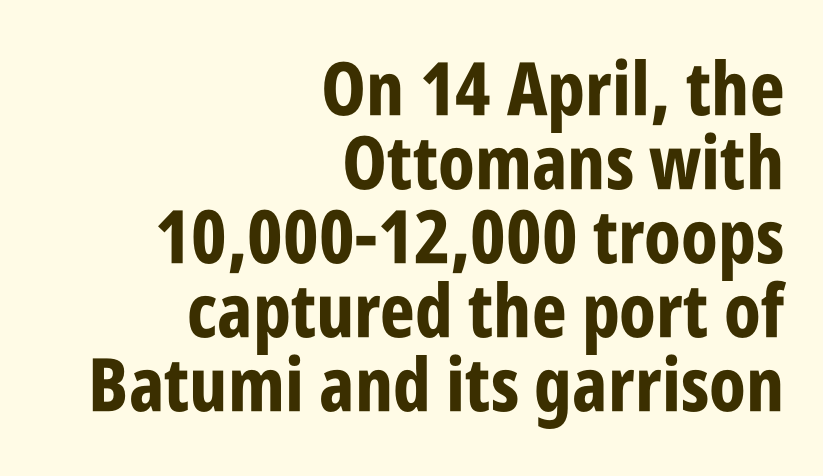
{"serif": "no", "italic": "no", "bold": "yes", "weight": "bold", "width": "condensed", "stroke_contrast": "low", "x_height": "large", "monospaced": "no", "underline": "no", "align": "right", "line_spacing": "tight", "line_spacing_ratio": 1.0, "letter_spacing": "normal", "letter_spacing_em": 0.0, "glyph_px": 74}
